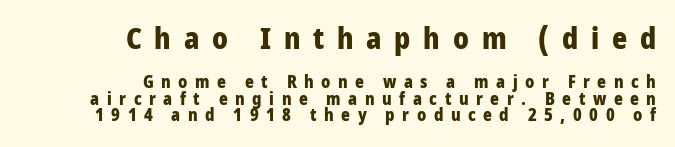
Descender tails drop into unmarked territory. Unlike italic type, these characters show no tilt at all. Strokes here are thick enough to call this a true bold. The type family on display is of the sans-serif kind.
